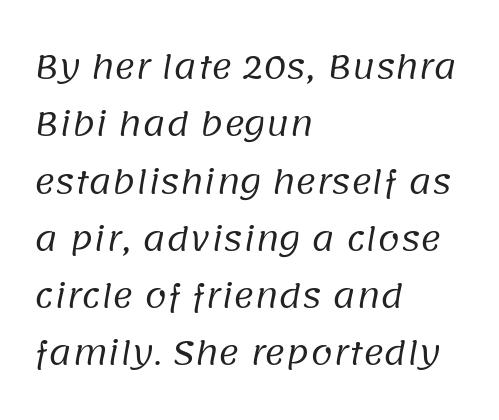
{"serif": "no", "bold": "no", "weight": "regular", "width": "normal", "stroke_contrast": "low", "x_height": "large", "monospaced": "no", "underline": "no", "align": "left", "line_spacing_ratio": 1.79, "letter_spacing": "normal", "letter_spacing_em": 0.0, "glyph_px": 32}
